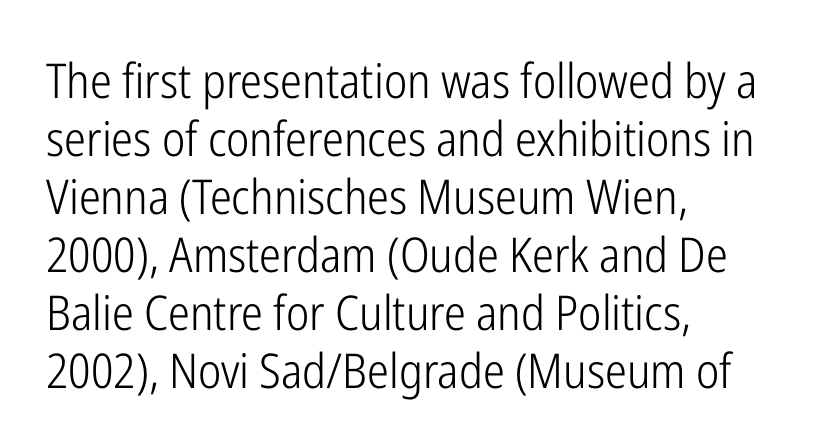
Q: Is the text bold? A: No.
Q: Is the text italic (slanted)? A: No, it is upright.
Q: Is the typeface a serif or a sans-serif typeface? A: Sans-serif.
Q: Is the text underlined? A: No.
Q: How is the paragraph aligned? A: Left-aligned.
Q: Is the spacing between letters normal or unusually wide? A: Normal.
Q: Width (condensed, normal, or wide)? A: Condensed.
Q: Stroke contrast? A: Low.
Q: x-height? A: Medium.
Q: Monospaced? A: No.
